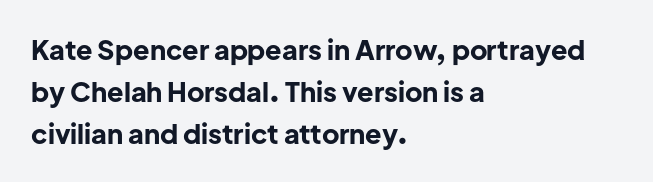
Q: Is the text bold? A: Yes.
Q: Is the text italic (slanted)? A: No, it is upright.
Q: Is the text underlined? A: No.
Q: How is the paragraph aligned? A: Left-aligned.
Q: Is the spacing between letters normal or unusually wide? A: Normal.
Q: Is the spacing between lines tight, normal or loose? A: Normal.
